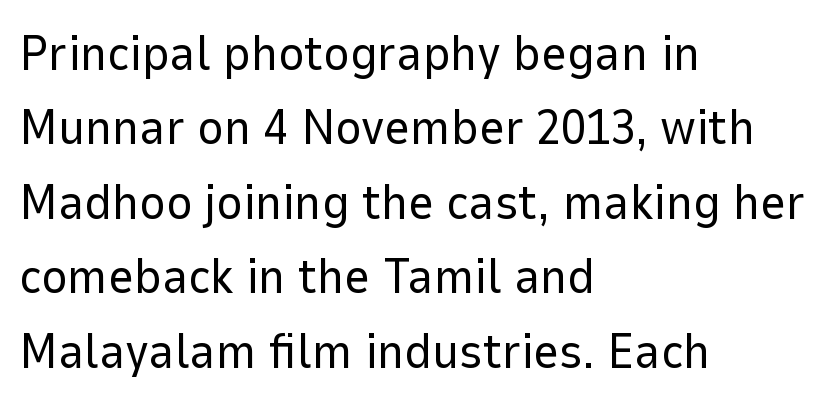
The image shows 50 px regular-weight sans-serif type, upright; set left-aligned, normal line spacing (1.49x), normal letter spacing, not underlined; low stroke contrast and a medium x-height.
